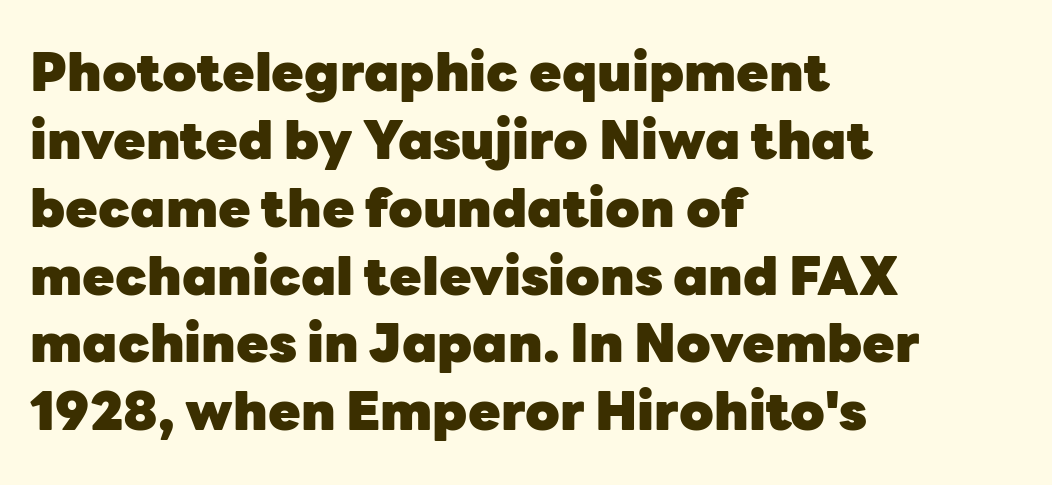
Q: Is the text bold? A: Yes.
Q: Is the text italic (slanted)? A: No, it is upright.
Q: Is the typeface a serif or a sans-serif typeface? A: Sans-serif.
Q: Is the text underlined? A: No.
Q: How is the paragraph aligned? A: Left-aligned.
Q: Is the spacing between letters normal or unusually wide? A: Normal.
Q: Is the spacing between lines tight, normal or loose? A: Normal.
Q: Width (condensed, normal, or wide)? A: Normal.
Q: Stroke contrast? A: Low.
Q: x-height? A: Medium.
Q: Monospaced? A: No.
